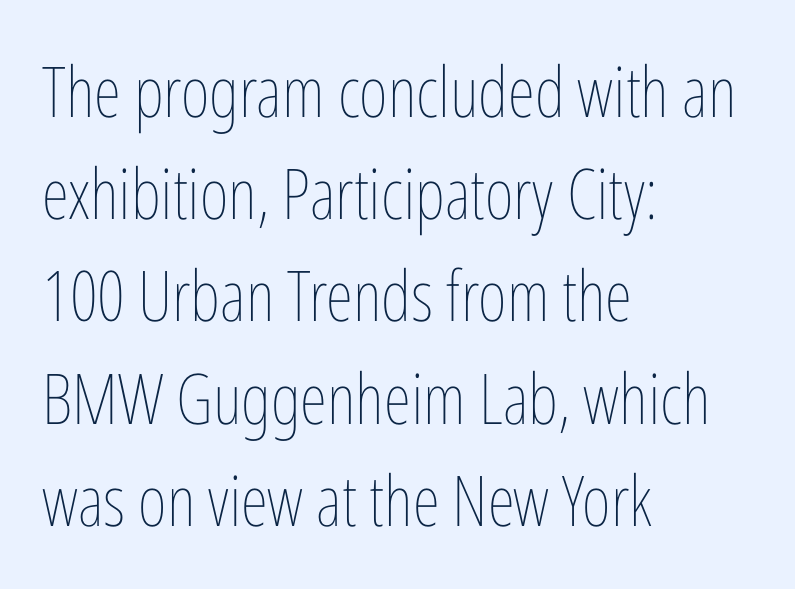
{"italic": "no", "bold": "no", "weight": "thin", "width": "condensed", "stroke_contrast": "low", "x_height": "medium", "monospaced": "no", "underline": "no", "align": "left", "line_spacing": "normal", "line_spacing_ratio": 1.46, "letter_spacing": "normal", "letter_spacing_em": 0.0, "glyph_px": 70}
